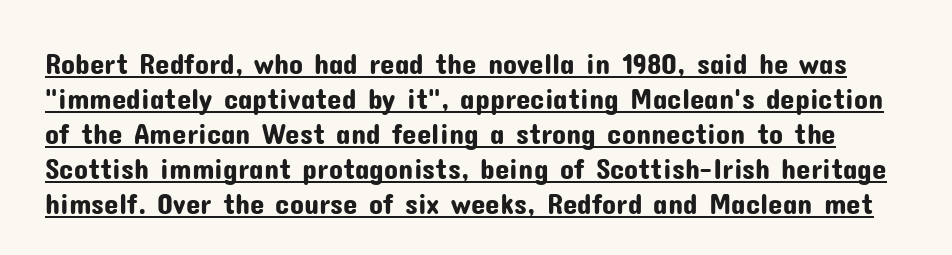
The image shows 29 px sans-serif type, upright; set line spacing 1.21x, normal letter spacing, underlined; low stroke contrast and a medium x-height.
